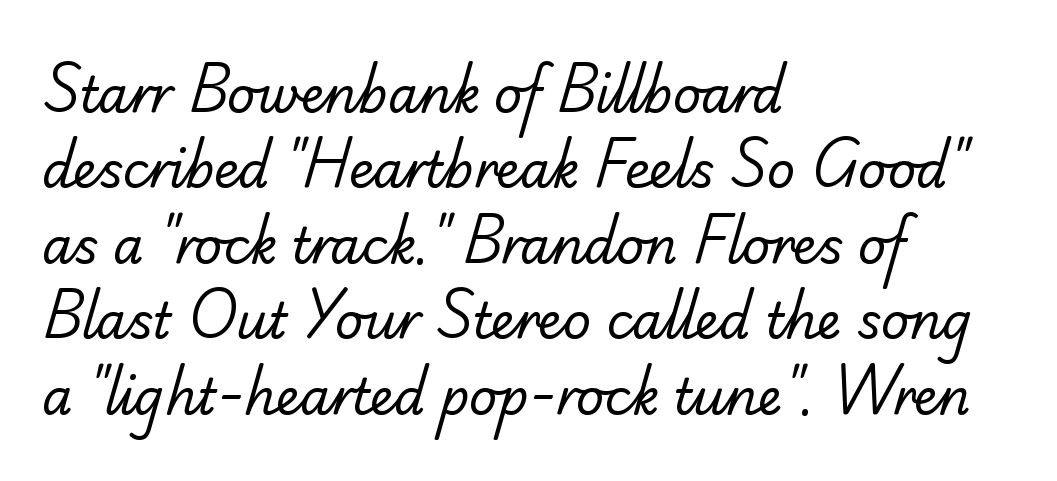
{"serif": "no", "bold": "no", "weight": "regular", "width": "normal", "stroke_contrast": "low", "x_height": "small", "monospaced": "no", "underline": "no", "align": "left", "line_spacing": "normal", "line_spacing_ratio": 1.54, "letter_spacing": "normal", "letter_spacing_em": 0.0, "glyph_px": 49}
